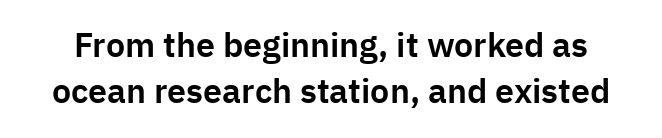
The image shows 34 px sans-serif type, upright; set normal line spacing (1.35x), normal letter spacing, not underlined; low stroke contrast and a medium x-height.
